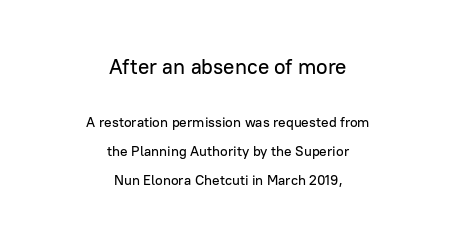
The image shows 21 px text type, upright; set centered, loose line spacing (2.06x), normal letter spacing, not underlined; the first (top) block is 1.5x larger.
